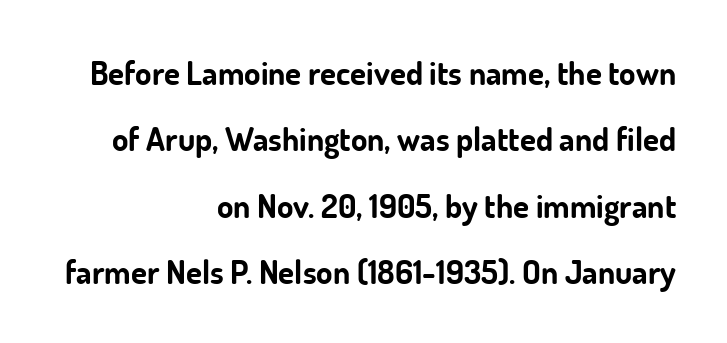
The image shows 33 px bold sans-serif type, upright; set right-aligned, loose line spacing (2.01x), normal letter spacing, not underlined; low stroke contrast and a small x-height.
